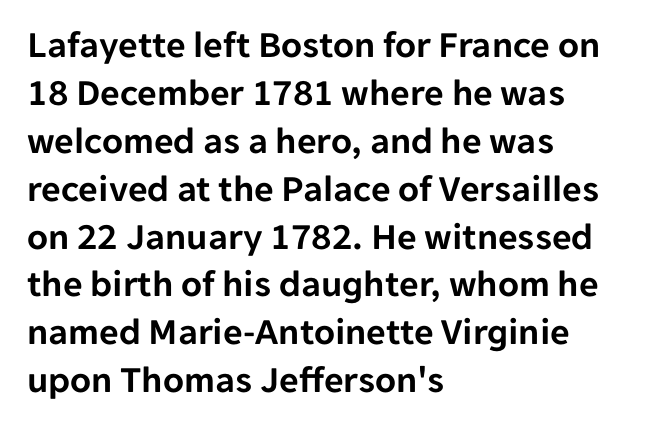
The image shows 38 px sans-serif type, upright; set left-aligned, normal line spacing (1.26x), normal letter spacing, not underlined; low stroke contrast and a medium x-height.
